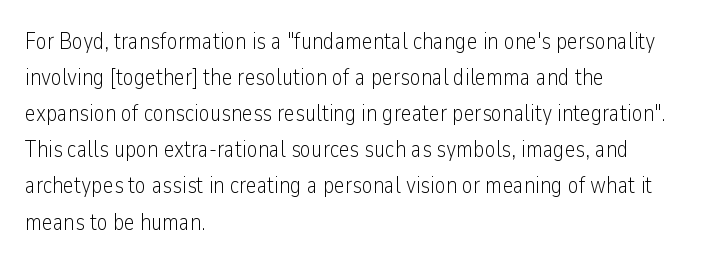
The image shows 23 px text type, upright; set left-aligned, normal line spacing (1.57x), normal letter spacing, not underlined.
